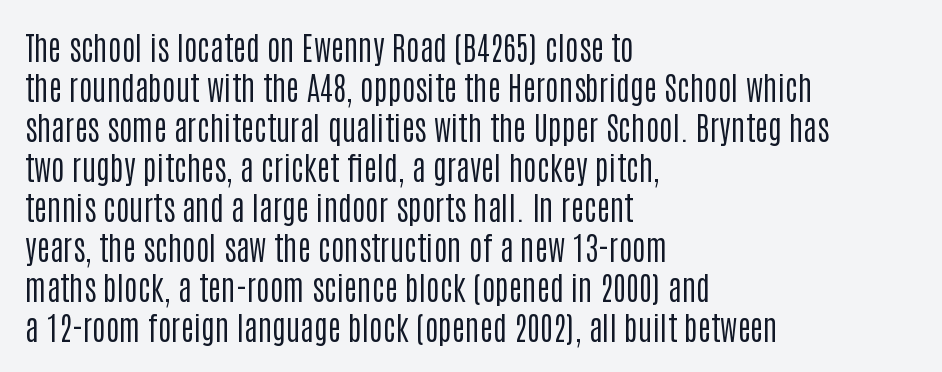
The image shows 32 px regular-weight, condensed sans-serif type, upright; set left-aligned, normal line spacing (1.25x), normal letter spacing, not underlined; low stroke contrast and a large x-height.
